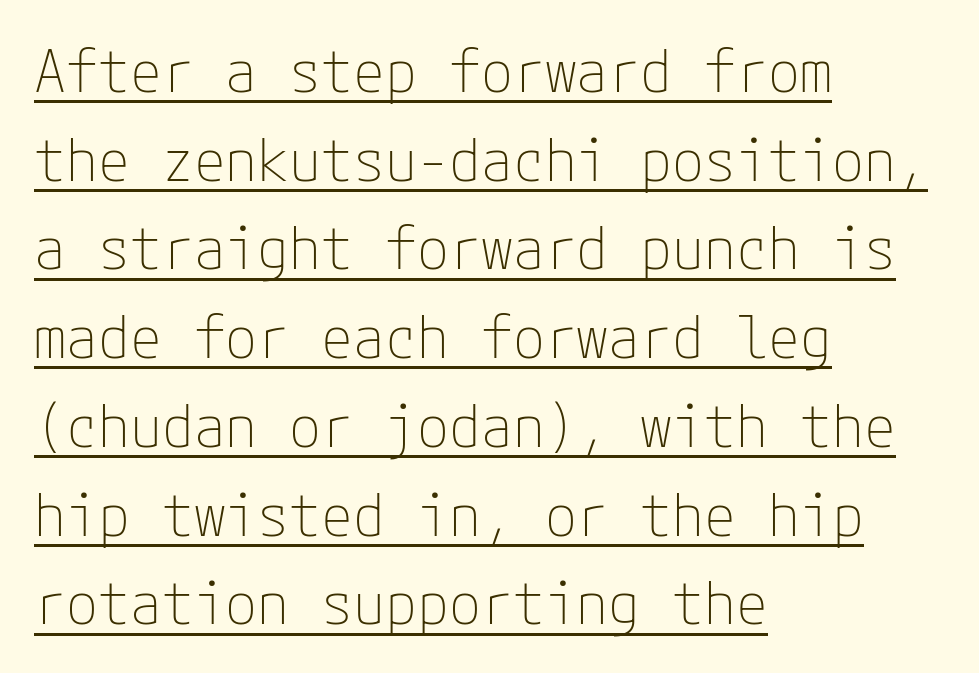
{"serif": "no", "italic": "no", "bold": "no", "weight": "thin", "width": "normal", "stroke_contrast": "low", "x_height": "medium", "underline": "yes", "align": "left", "line_spacing": "normal", "line_spacing_ratio": 1.53, "letter_spacing": "normal", "letter_spacing_em": 0.0, "glyph_px": 58}
